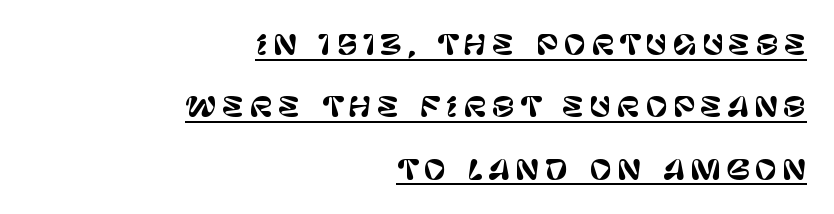
Visually the block forms a straight wall on the right and a jagged coastline on the left. How are the letters spaced? Widely, with obvious added tracking. The passage shown is underscored from start to finish. Horizontal bands of white between lines are thick stripes.
